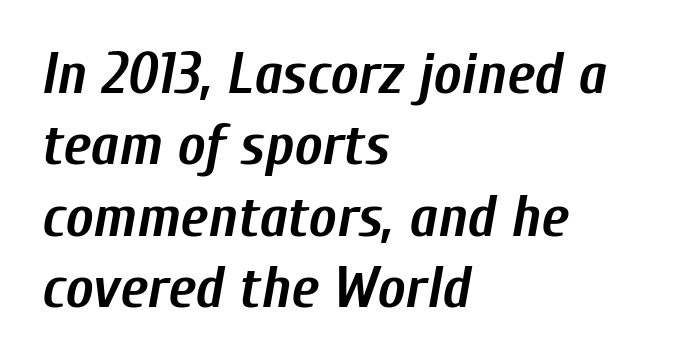
The image shows 59 px semibold, condensed type, italic (leaning right); set left-aligned, line spacing 1.21x, normal letter spacing, not underlined; low stroke contrast and a medium x-height.
